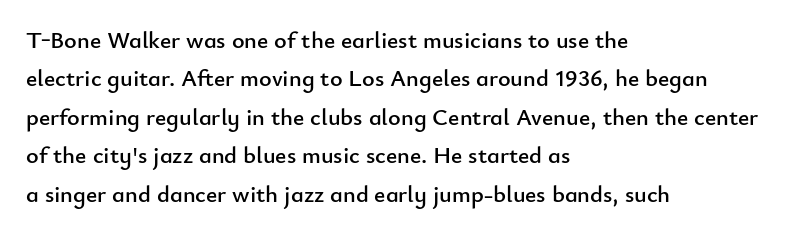
{"italic": "no", "underline": "no", "align": "left", "line_spacing": "normal", "line_spacing_ratio": 1.6, "letter_spacing": "normal", "letter_spacing_em": 0.0, "glyph_px": 24}
